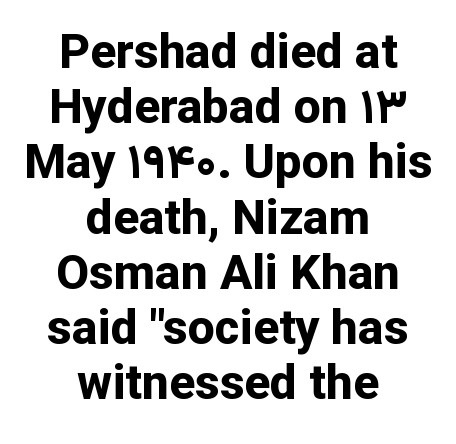
The face used here is proportionally spaced, like ordinary book or web type. In terms of letterform style, serifs are entirely absent. Is the type bold? Yes — the strokes are clearly thick and heavy. Nothing unusual about the tracking: characters are spaced as the font intends. Whoever set this chose condensed vertical rhythm over breathing room. Underline: absent.
